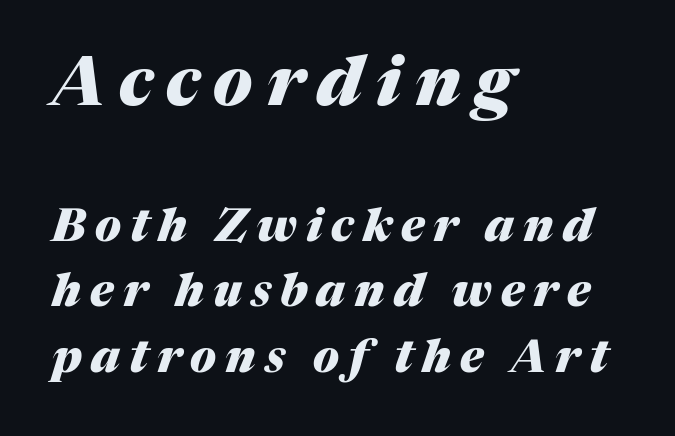
{"italic": "yes", "lean": "right", "slant_degrees": 17, "bold": "yes", "weight": "heavy", "width": "normal", "stroke_contrast": "medium", "x_height": "medium", "monospaced": "no", "underline": "no", "align": "left", "line_spacing": "normal", "line_spacing_ratio": 1.46, "letter_spacing": "wide", "letter_spacing_em": 0.2, "larger_block": "first", "size_ratio": 1.51, "glyph_px": 68}
